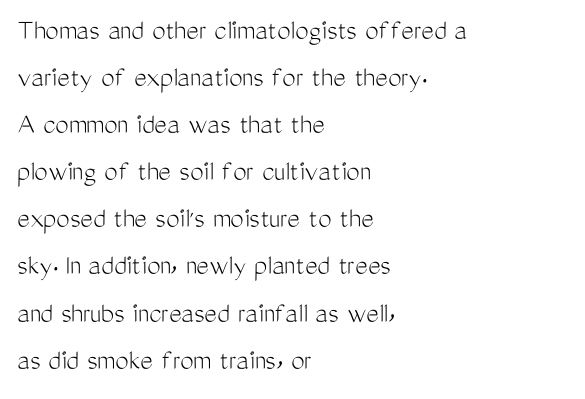
Italic? Not at all — the glyphs are vertical. Letters have the restrained weight of plain body copy at most. Which margin do the lines hug? The left one — the right edge is uneven. Note the varied advance widths — an 'i' is clearly narrower than an 'm'. The foot of each line stays bare and open.
